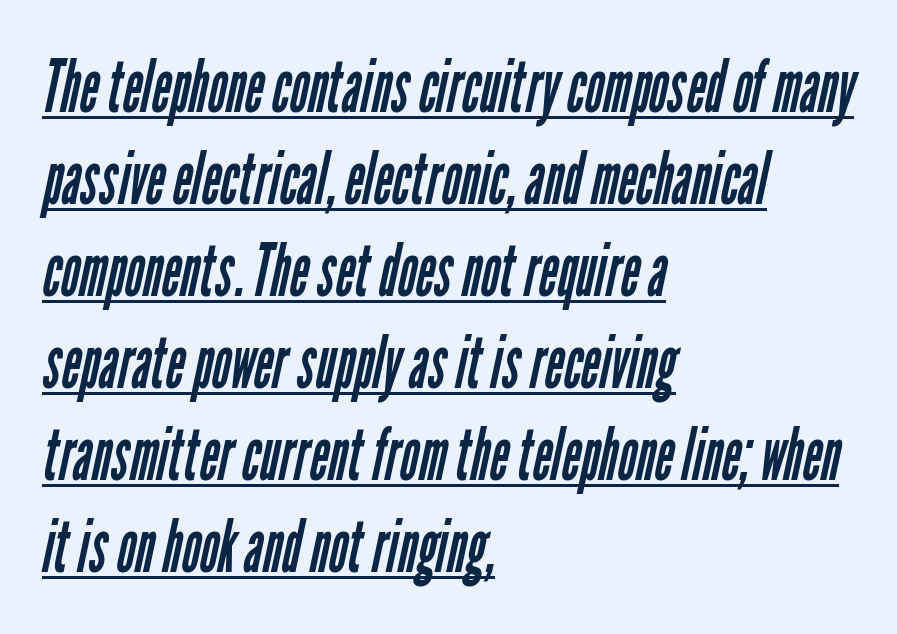
Honestly, the underline is the first thing you notice here. Stroke terminals: plain, sans-serif. Is the type heavy? It reads as light-to-regular instead. The rendering keeps characters at their native spacing.
